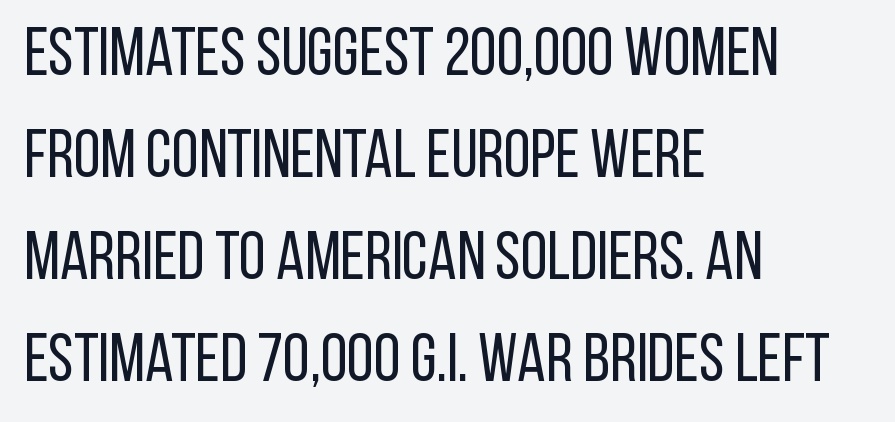
Q: Is the text bold? A: No.
Q: Is the text italic (slanted)? A: No, it is upright.
Q: Is the typeface a serif or a sans-serif typeface? A: Sans-serif.
Q: Is the text underlined? A: No.
Q: How is the paragraph aligned? A: Left-aligned.
Q: Is the spacing between letters normal or unusually wide? A: Normal.
Q: Is the spacing between lines tight, normal or loose? A: Normal.
Q: Width (condensed, normal, or wide)? A: Condensed.
Q: Stroke contrast? A: Low.
Q: x-height? A: Large.
Q: Monospaced? A: No.
